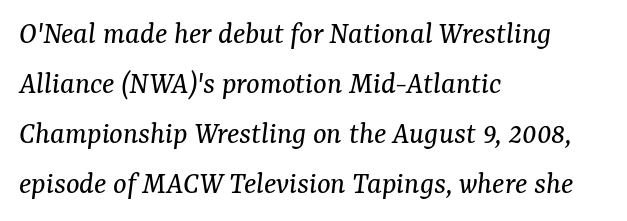
Look at the tracking — it's just the regular setting, nothing added. Line starts are locked; line ends wander. You could not count columns in this text — the font is proportionally spaced. The lettering tilts uniformly, giving the passage an italic look.
